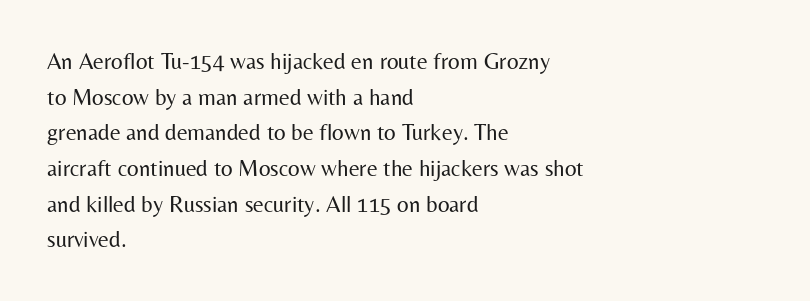
The image shows 23 px text type, upright; set left-aligned, normal line spacing (1.55x), normal letter spacing, not underlined.
